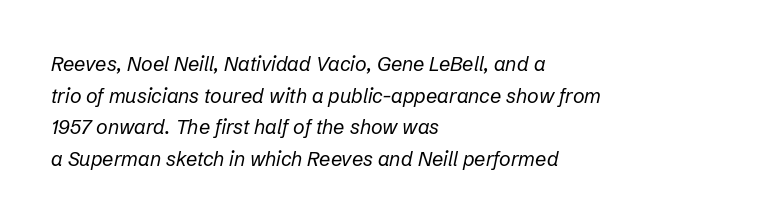
Nothing unusual about the tracking: characters are spaced as the font intends. No chunkiness to these letters — they're not bold. The axis of the letterforms is tilted away from vertical. The ragged edge is on the right, which tells us the setting is flush left.
